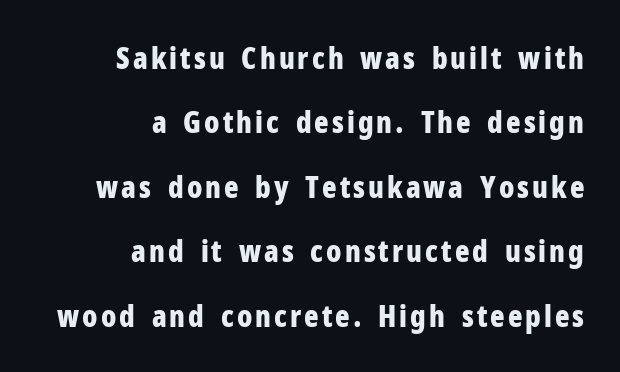
{"serif": "no", "italic": "no", "bold": "yes", "weight": "bold", "width": "condensed", "stroke_contrast": "low", "x_height": "medium", "monospaced": "no", "underline": "no", "align": "right", "line_spacing": "loose", "line_spacing_ratio": 2.15, "glyph_px": 30}
